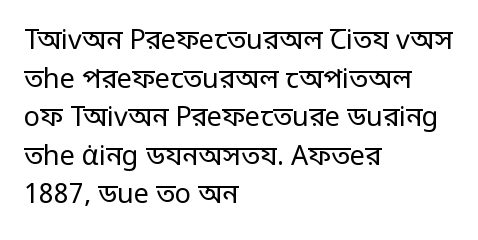
Stroke thickness stays within the range of a standard reading face or lighter. Notice how descenders clear the ascenders below comfortably — that's standard leading. There is no visible air inserted between adjacent glyphs. Casual observation: everything's shoved over to the left. The specimen omits any rule beneath the text block's lines. The letters stand straight up with perfectly vertical stems.
